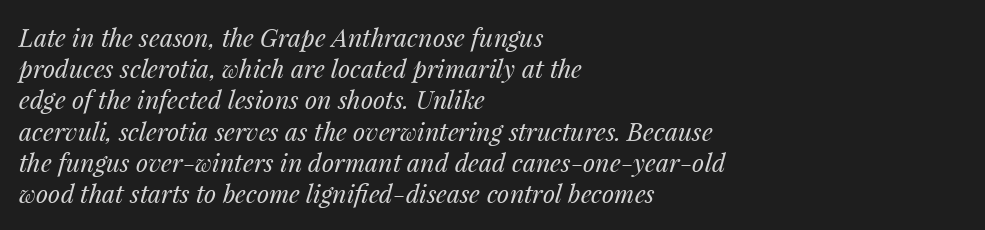
{"italic": "yes", "lean": "right", "slant_degrees": 14, "bold": "no", "underline": "no", "align": "left", "line_spacing": "normal", "line_spacing_ratio": 1.25, "letter_spacing": "normal", "letter_spacing_em": 0.0, "glyph_px": 25}
